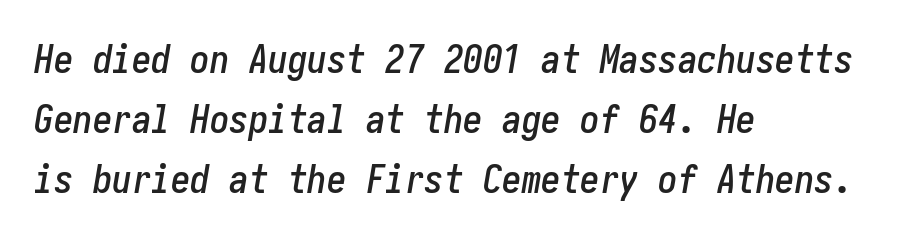
Q: Is the text italic (slanted)? A: Yes, it leans right by about 10 degrees.
Q: Is the text underlined? A: No.
Q: How is the paragraph aligned? A: Left-aligned.
Q: Is the spacing between letters normal or unusually wide? A: Normal.
Q: Is the spacing between lines tight, normal or loose? A: Normal.
Q: Width (condensed, normal, or wide)? A: Condensed.
Q: Stroke contrast? A: Low.
Q: x-height? A: Medium.
